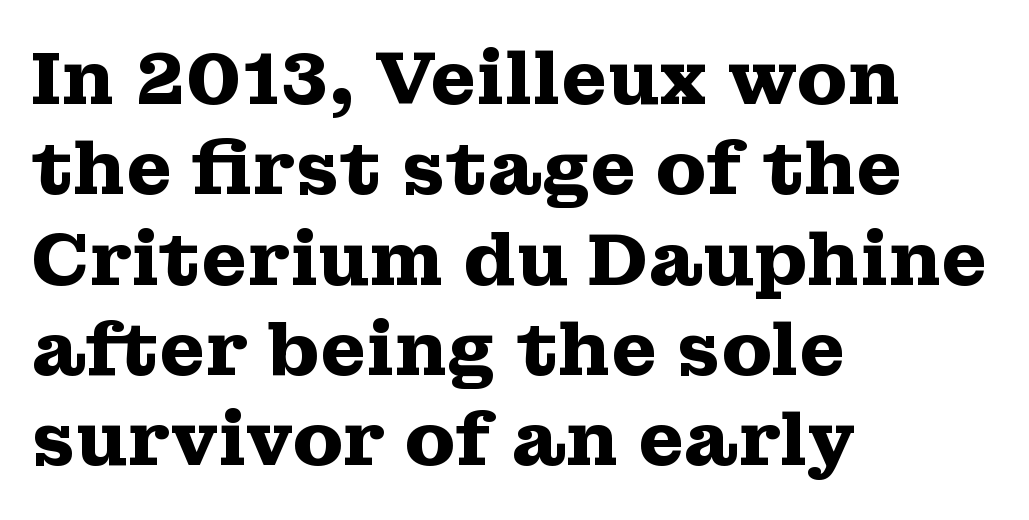
{"serif": "yes", "italic": "no", "bold": "yes", "weight": "heavy", "width": "wide", "stroke_contrast": "medium", "x_height": "medium", "monospaced": "no", "underline": "no", "align": "left", "line_spacing_ratio": 1.22, "letter_spacing": "normal", "letter_spacing_em": 0.0, "glyph_px": 74}
